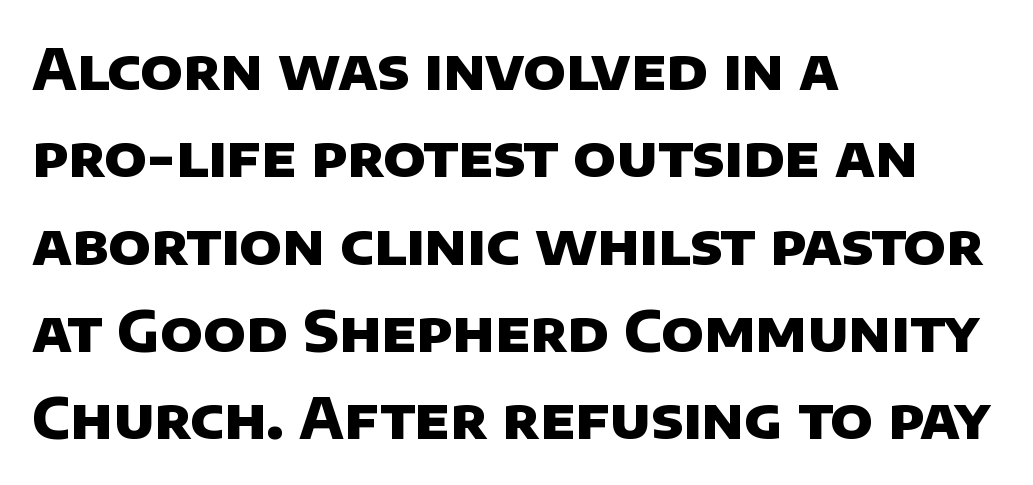
The image shows 56 px heavy sans-serif type; set left-aligned, normal line spacing (1.56x), normal letter spacing, not underlined; low stroke contrast and a large x-height.
